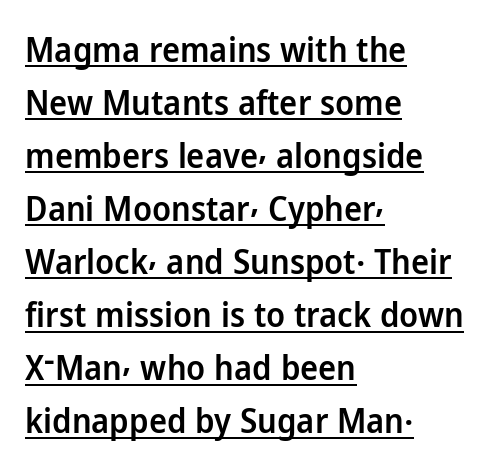
{"serif": "no", "italic": "no", "bold": "semi", "weight": "semibold", "width": "normal", "stroke_contrast": "low", "x_height": "medium", "monospaced": "no", "underline": "yes", "align": "left", "line_spacing": "normal", "line_spacing_ratio": 1.56, "letter_spacing": "normal", "letter_spacing_em": 0.0, "glyph_px": 34}
